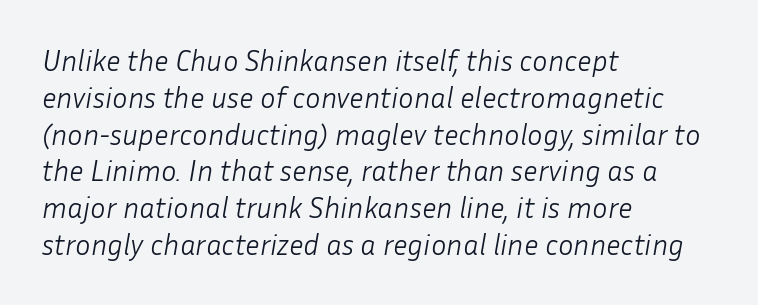
There is no visible air inserted between adjacent glyphs. This sample has the flowing, uneven cadence of proportional lettering. No extra ink here — the face is not bold. An italicized treatment has been applied to the whole sample. This rendering features lettering with no underline.
